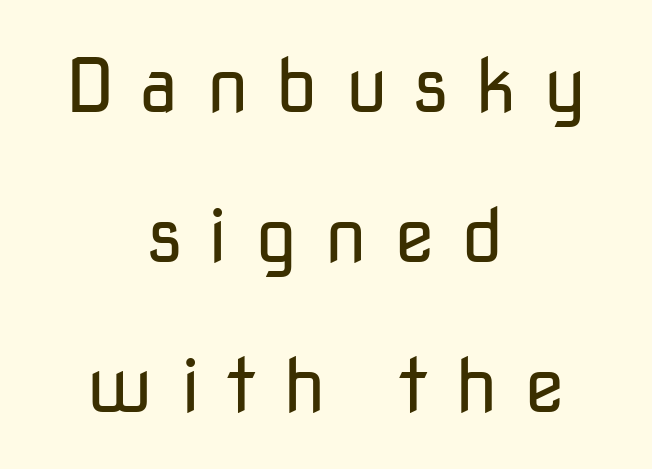
The image shows 75 px regular-weight sans-serif type, upright; set centered, loose line spacing (2.0x), unusually wide letter spacing (+0.35 em), not underlined; low stroke contrast and a medium x-height.
